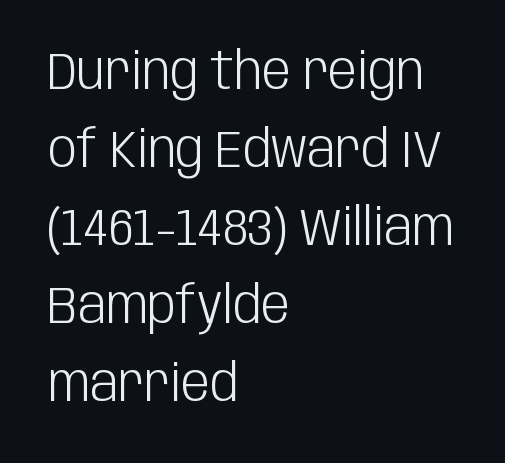
Letters rest on an invisible, unmarked baseline. The typeface has the unassuming heft of standard copy or less. Unlike italic type, these characters show no tilt at all. Observe the absence of serifs on each vertical stroke in this sample. The text block is weighted toward the left margin, trailing off unevenly rightward.
